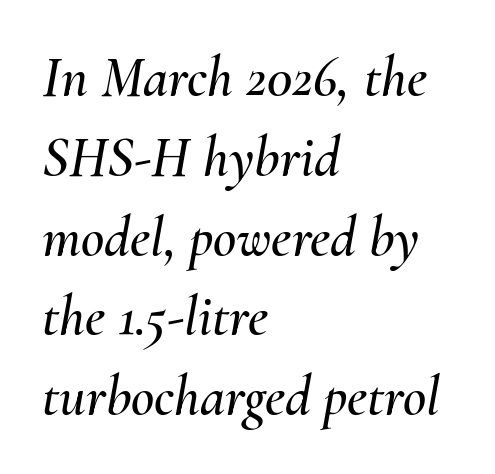
{"italic": "yes", "lean": "right", "slant_degrees": 10, "width": "normal", "stroke_contrast": "medium", "x_height": "small", "monospaced": "no", "underline": "no", "align": "left", "line_spacing": "normal", "line_spacing_ratio": 1.4, "letter_spacing": "normal", "letter_spacing_em": 0.0, "glyph_px": 57}
